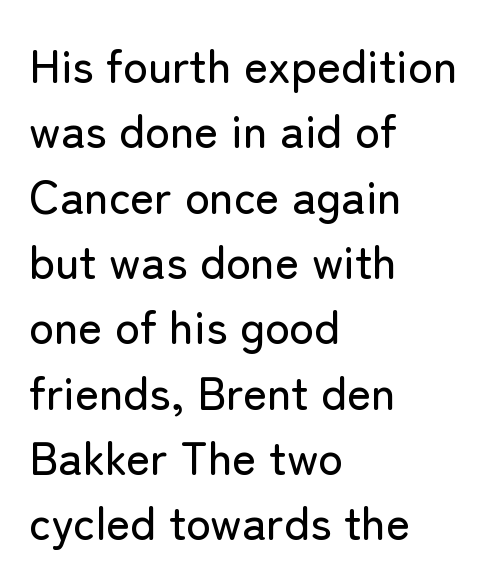
The image shows 46 px sans-serif type, upright; set left-aligned, normal line spacing (1.42x), normal letter spacing, not underlined; low stroke contrast and a medium x-height.
